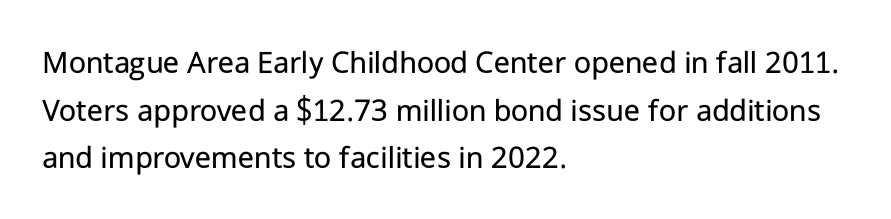
Q: Is the text bold? A: No.
Q: Is the text italic (slanted)? A: No, it is upright.
Q: Is the typeface a serif or a sans-serif typeface? A: Sans-serif.
Q: Is the text underlined? A: No.
Q: How is the paragraph aligned? A: Left-aligned.
Q: Is the spacing between letters normal or unusually wide? A: Normal.
Q: Is the spacing between lines tight, normal or loose? A: Normal.
Q: Width (condensed, normal, or wide)? A: Normal.
Q: Stroke contrast? A: Low.
Q: x-height? A: Medium.
Q: Monospaced? A: No.
